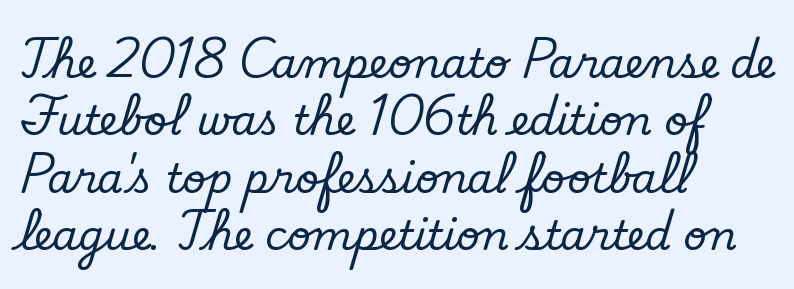
The image shows 41 px serif type; set left-aligned, normal line spacing (1.4x), normal letter spacing, not underlined; low stroke contrast and a small x-height.
